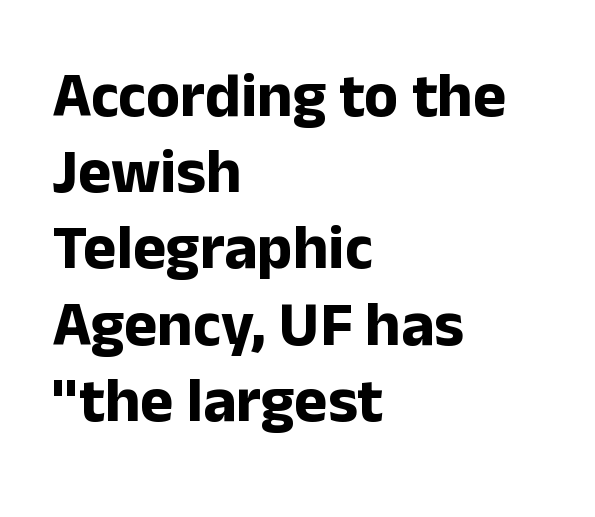
{"serif": "no", "italic": "no", "bold": "yes", "weight": "bold", "width": "normal", "stroke_contrast": "low", "x_height": "medium", "monospaced": "no", "underline": "no", "align": "left", "line_spacing_ratio": 1.21, "letter_spacing": "normal", "letter_spacing_em": 0.0, "glyph_px": 63}
